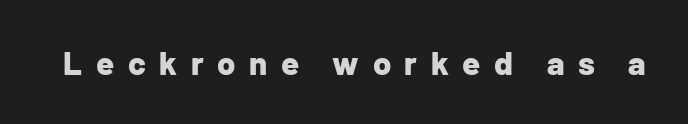
{"serif": "no", "italic": "no", "bold": "yes", "weight": "bold", "width": "normal", "stroke_contrast": "low", "x_height": "medium", "monospaced": "no", "underline": "no", "letter_spacing": "wide", "letter_spacing_em": 0.41, "glyph_px": 33}
